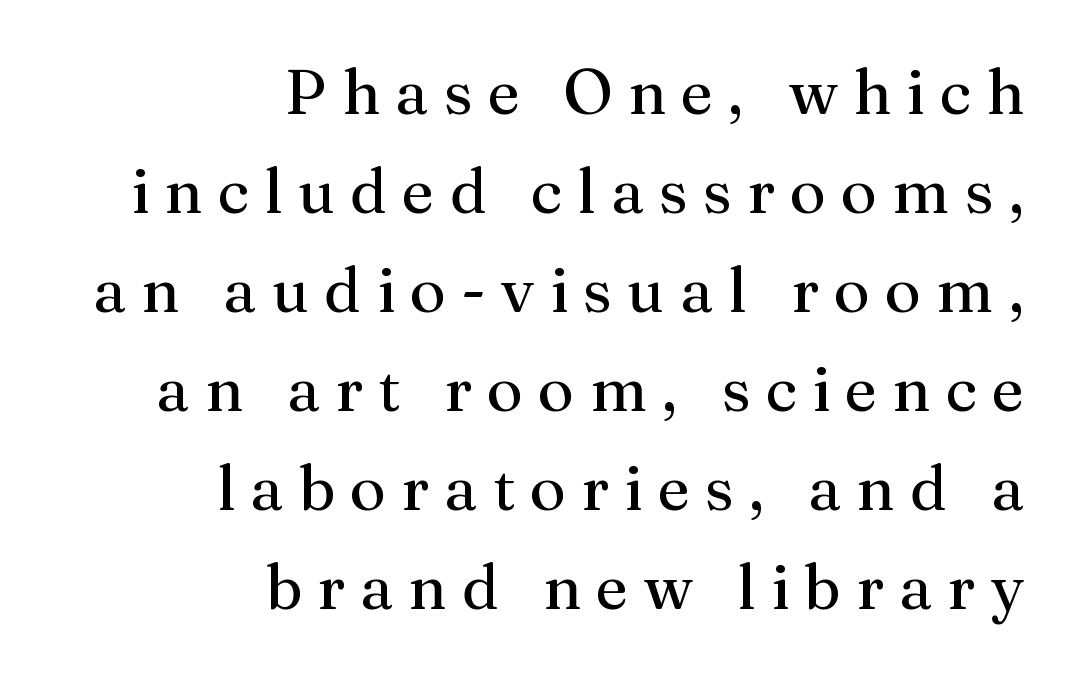
Typographically, this falls in the serif category. Rows of type keep a routine distance in the vertical direction. Rule under the text: the space is simply empty. The letters stand straight up with perfectly vertical stems. Each line ends at the same right margin while the left side varies. A quiet, ordinary-to-light weight characterises the typeface.
